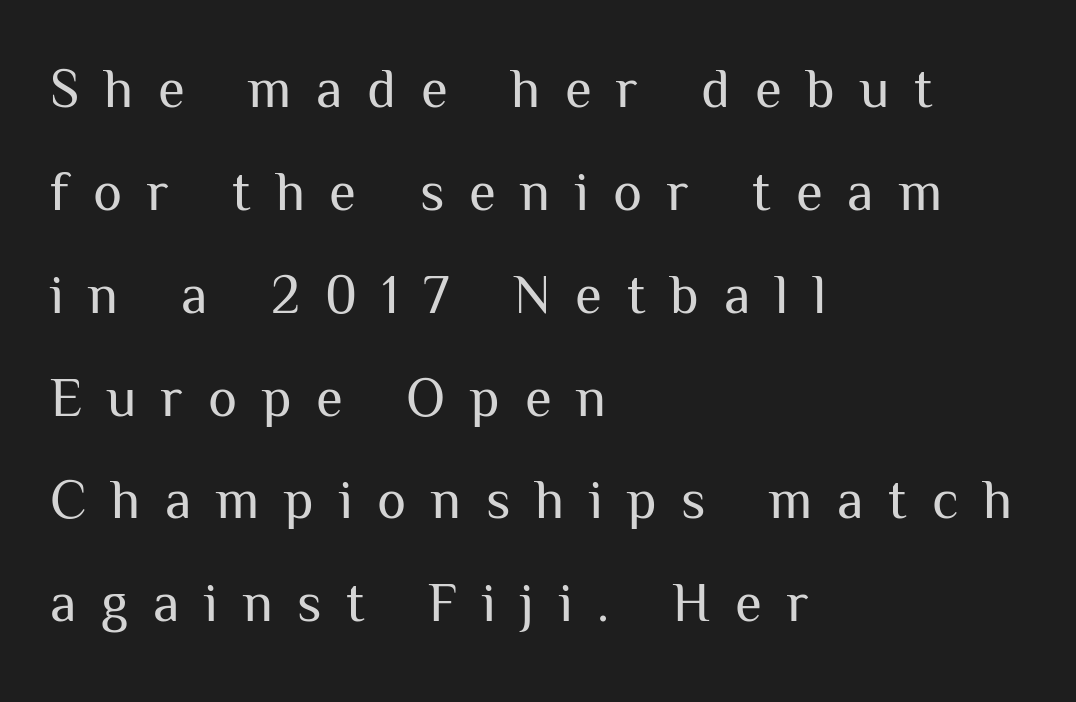
A sans-serif font was chosen for this passage. Every row of glyphs begins at an identical x-position on the left. Is this a fixed-width face? No — the glyphs have proportional, varying widths. Every stem runs plumb, perpendicular to the baseline. Anything drawn beneath the words? Only blank space.
